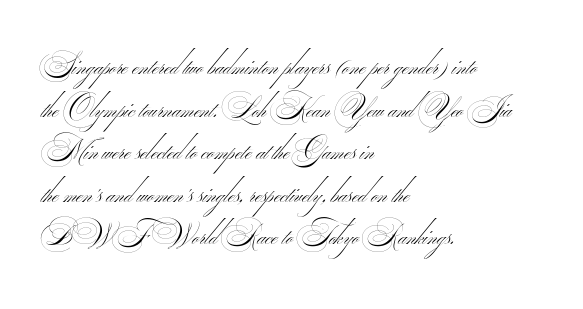
The image shows 28 px thin, wide sans-serif type; set left-aligned, normal line spacing (1.52x), normal letter spacing, not underlined; medium stroke contrast.
